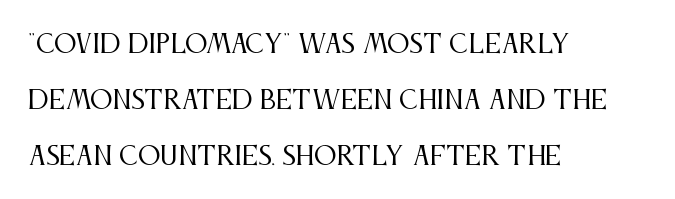
The words here are not underlined. One glance says open: line gaps are wider than usual. Posture: upright roman. Stroke thickness stays within the range of a standard reading face or lighter.
